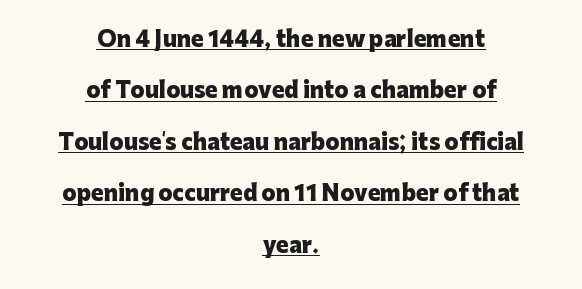
{"italic": "no", "bold": "yes", "underline": "yes", "align": "center", "line_spacing": "loose", "line_spacing_ratio": 2.45, "letter_spacing": "normal", "letter_spacing_em": 0.0, "glyph_px": 21}
